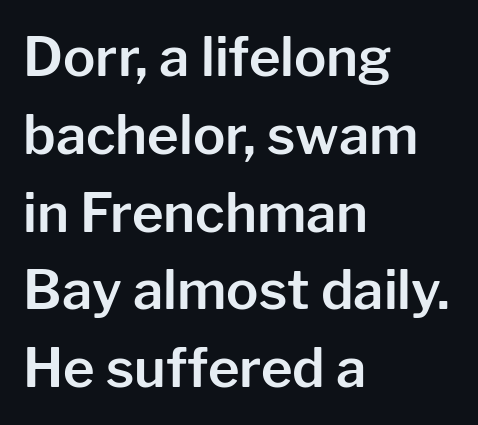
The image shows 54 px sans-serif type, upright; set left-aligned, normal line spacing (1.44x), normal letter spacing, not underlined; low stroke contrast and a medium x-height.
